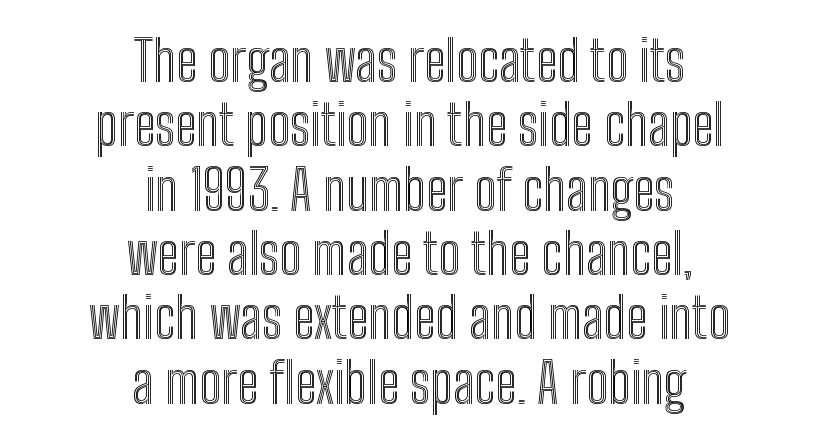
Q: Is the text italic (slanted)? A: No, it is upright.
Q: Is the text underlined? A: No.
Q: How is the paragraph aligned? A: Centered.
Q: Is the spacing between letters normal or unusually wide? A: Normal.
Q: Width (condensed, normal, or wide)? A: Condensed.
Q: x-height? A: Medium.
Q: Monospaced? A: No.
